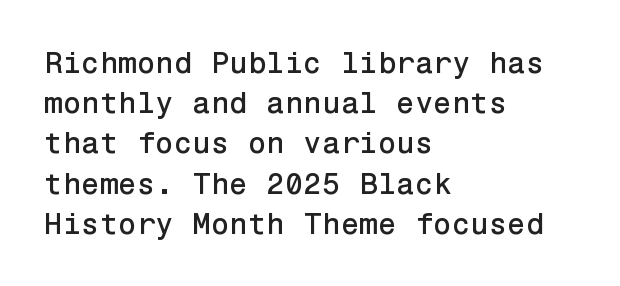
Q: Is the text italic (slanted)? A: No, it is upright.
Q: Is the typeface a serif or a sans-serif typeface? A: Sans-serif.
Q: Is the text underlined? A: No.
Q: How is the paragraph aligned? A: Left-aligned.
Q: Is the spacing between letters normal or unusually wide? A: Normal.
Q: Is the spacing between lines tight, normal or loose? A: Normal.
Q: Width (condensed, normal, or wide)? A: Normal.
Q: Stroke contrast? A: Low.
Q: x-height? A: Medium.
